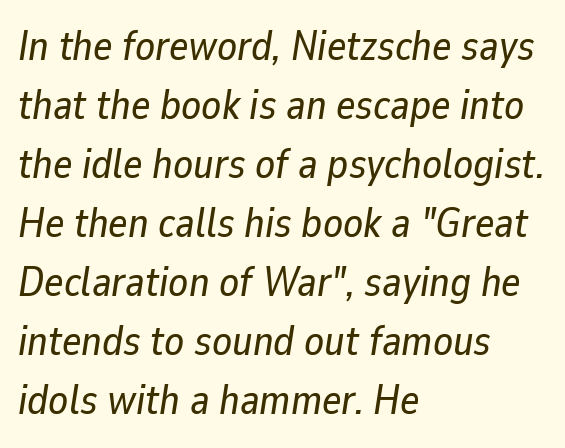
In terms of leading, this rendering sits right in the middle. The passage shown is typed in a proportional face where columns would drift. The text block is weighted toward the left margin, trailing off unevenly rightward. Letter spacing: default. Underline: absent. The whole block is typeset with a tilt.
